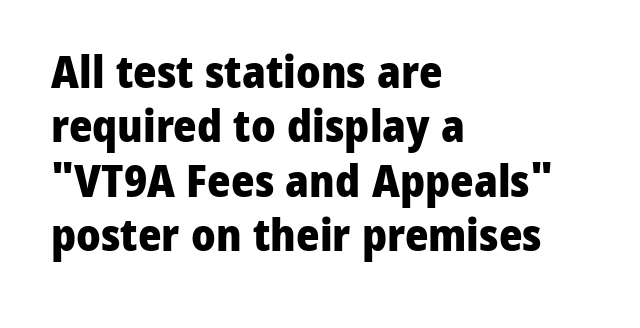
{"serif": "no", "italic": "no", "bold": "yes", "weight": "heavy", "width": "normal", "stroke_contrast": "low", "x_height": "medium", "monospaced": "no", "underline": "no", "align": "left", "line_spacing_ratio": 1.21, "letter_spacing": "normal", "letter_spacing_em": 0.0, "glyph_px": 45}
